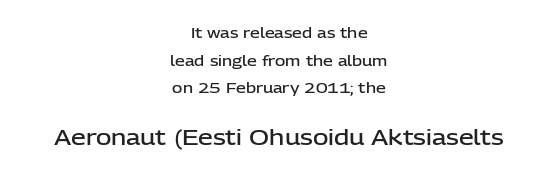
{"italic": "no", "bold": "semi", "underline": "no", "align": "center", "line_spacing": "loose", "line_spacing_ratio": 1.98, "letter_spacing": "normal", "letter_spacing_em": 0.0, "larger_block": "second", "size_ratio": 1.5, "glyph_px": 21}
